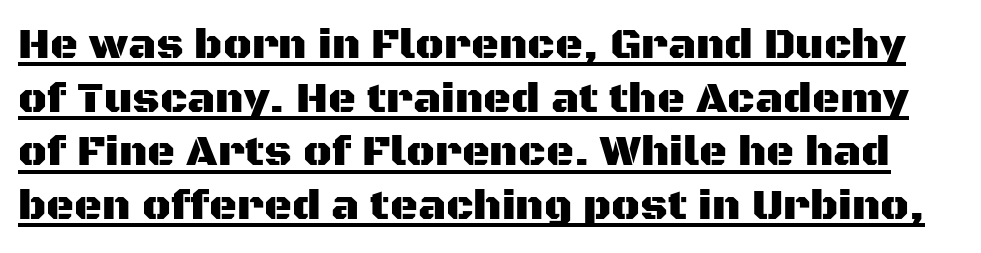
The lines sit at an ordinary, default distance from one another. The glyphs are accompanied by a horizontal stroke just below them. Typographically, this falls in the sans-serif category. Italic? Not at all — the glyphs are vertical. The horizontal fit of the characters is conventional and even. Do the characters align in a grid? No, the font is proportional.
